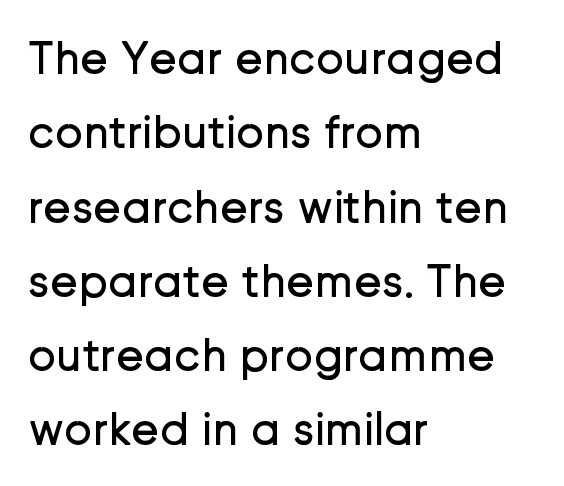
Q: Is the text bold? A: No.
Q: Is the text italic (slanted)? A: No, it is upright.
Q: Is the typeface a serif or a sans-serif typeface? A: Sans-serif.
Q: Is the text underlined? A: No.
Q: How is the paragraph aligned? A: Left-aligned.
Q: Is the spacing between letters normal or unusually wide? A: Normal.
Q: Is the spacing between lines tight, normal or loose? A: Normal.
Q: Width (condensed, normal, or wide)? A: Normal.
Q: Stroke contrast? A: Low.
Q: x-height? A: Medium.
Q: Monospaced? A: No.
